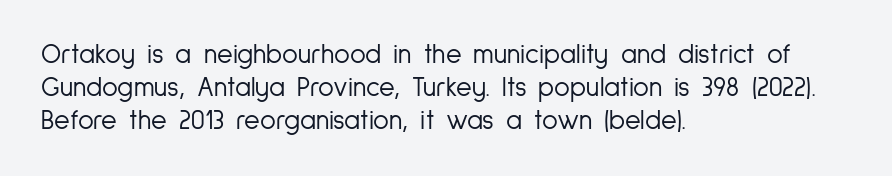
The type sits square on the baseline with zero lean. All the whitespace from short lines collects on the right. Students, note that the glyphs here touch the page at normal intervals. Weight class: somewhere from thin through regular. The foot of each line stays bare and open.
